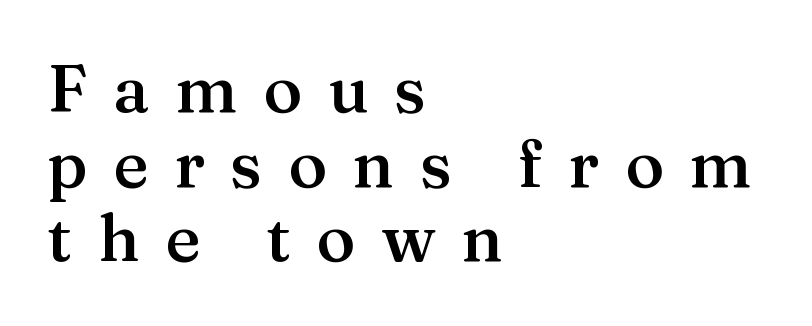
Character widths vary here, with narrow letters taking less room than wide ones. What kind of face is this? One with serifs. Set as a demibold, roughly 600 on the weight scale. The area under the type is left untouched.
